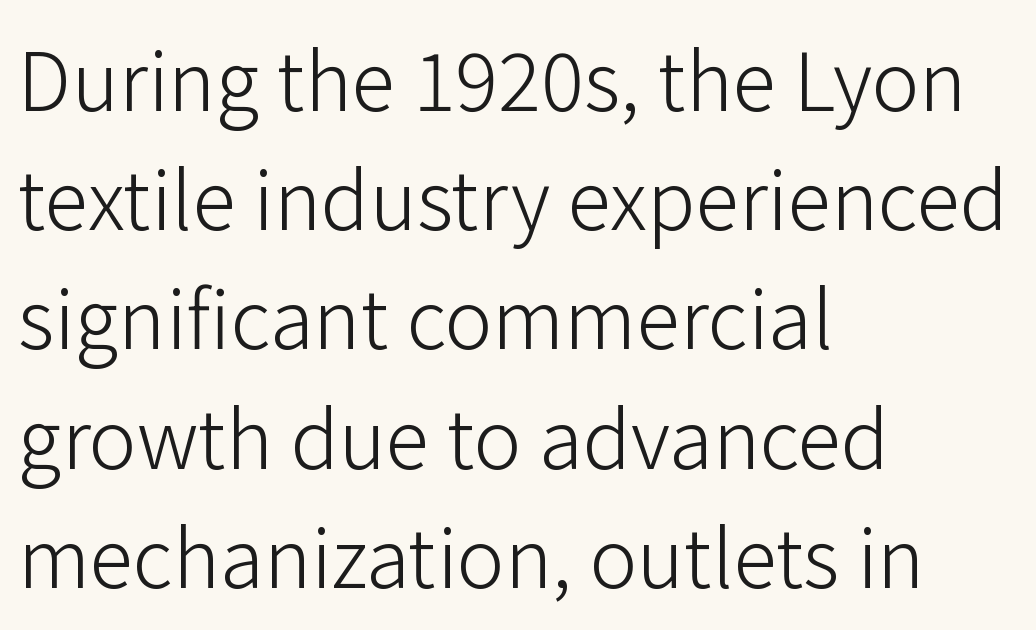
Q: Is the text bold? A: No.
Q: Is the text italic (slanted)? A: No, it is upright.
Q: Is the typeface a serif or a sans-serif typeface? A: Sans-serif.
Q: Is the text underlined? A: No.
Q: How is the paragraph aligned? A: Left-aligned.
Q: Is the spacing between letters normal or unusually wide? A: Normal.
Q: Is the spacing between lines tight, normal or loose? A: Normal.
Q: Width (condensed, normal, or wide)? A: Normal.
Q: Stroke contrast? A: Low.
Q: x-height? A: Medium.
Q: Monospaced? A: No.
